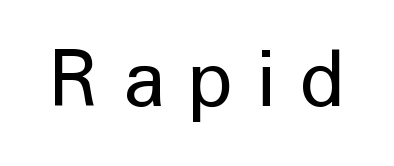
Nope, no serifs anywhere on these letters. Check under the words: just untouched page. Heaviness? Minimal to ordinary, like unemphasized prose. Varying glyph widths throughout — classic text-font behaviour.
